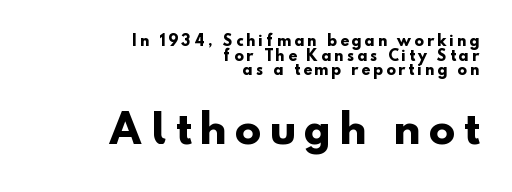
The type is letterspaced generously, with wide tracking. A student would call this right alignment; a typographer would say flush right, rag left. Varying glyph widths throughout — classic text-font behaviour. Baseline-to-baseline distance is barely more than the letter height. Compared with an ordinary text face, these strokes are far heavier — a full bold.
